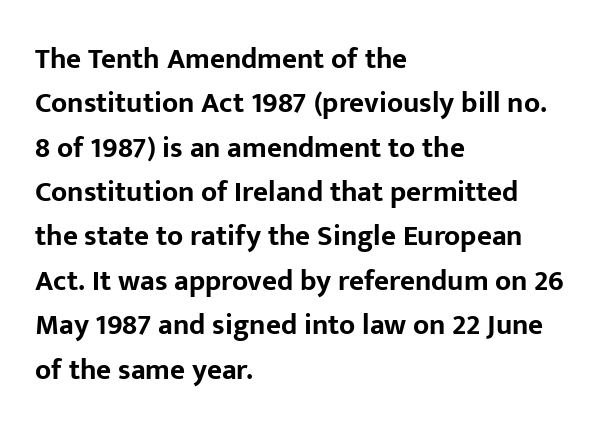
Q: Is the text bold? A: Yes.
Q: Is the text italic (slanted)? A: No, it is upright.
Q: Is the typeface a serif or a sans-serif typeface? A: Sans-serif.
Q: Is the text underlined? A: No.
Q: How is the paragraph aligned? A: Left-aligned.
Q: Is the spacing between letters normal or unusually wide? A: Normal.
Q: Is the spacing between lines tight, normal or loose? A: Normal.
Q: Width (condensed, normal, or wide)? A: Normal.
Q: Stroke contrast? A: Low.
Q: x-height? A: Medium.
Q: Monospaced? A: No.
